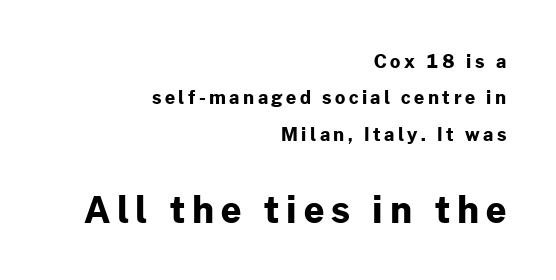
{"serif": "no", "italic": "no", "bold": "yes", "weight": "bold", "width": "normal", "stroke_contrast": "low", "x_height": "medium", "monospaced": "no", "underline": "no", "align": "right", "line_spacing": "loose", "line_spacing_ratio": 2.02, "larger_block": "second", "size_ratio": 2.0, "glyph_px": 36}
